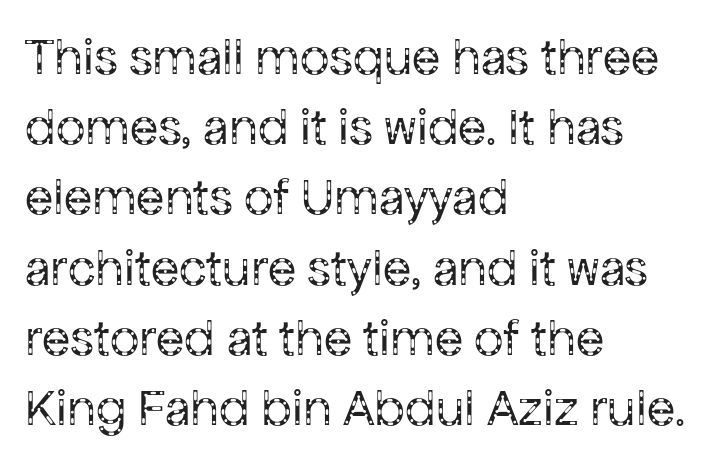
{"serif": "no", "italic": "no", "bold": "no", "weight": "regular", "width": "normal", "stroke_contrast": "low", "x_height": "medium", "monospaced": "no", "underline": "no", "align": "left", "line_spacing": "normal", "line_spacing_ratio": 1.35, "letter_spacing": "normal", "letter_spacing_em": 0.0, "glyph_px": 52}
